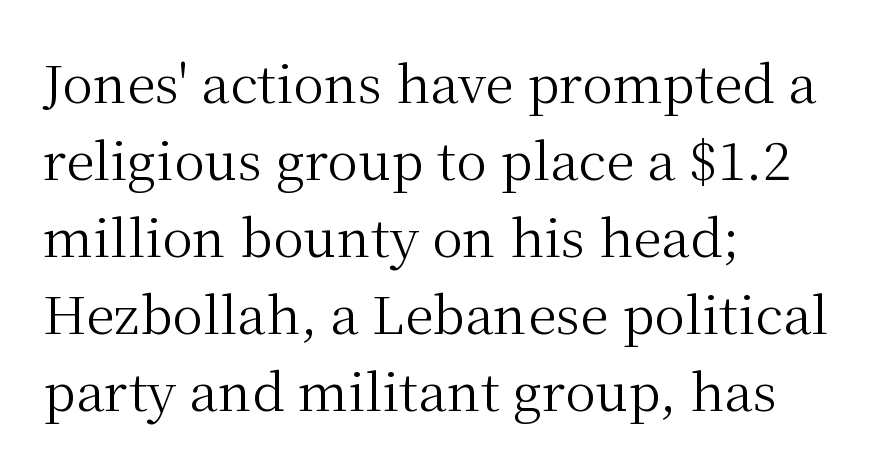
The image shows 52 px regular-weight serif type, upright; set left-aligned, normal line spacing (1.48x), normal letter spacing, not underlined; medium stroke contrast and a medium x-height.
